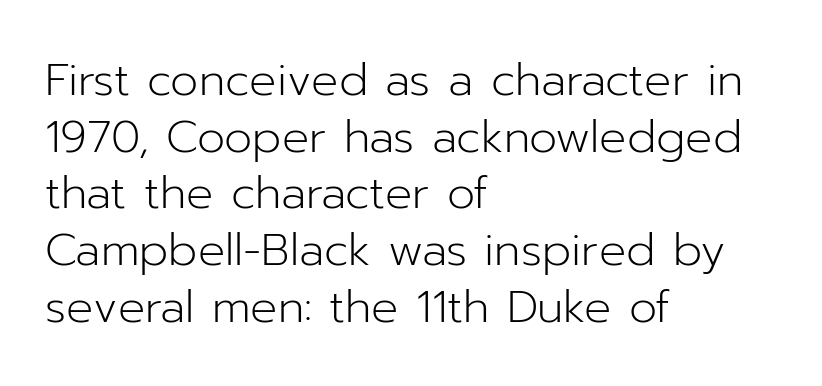
Vertically, the passage feels balanced, rows spaced as you'd expect. Font category for this specimen: sans-serif. In terms of posture, this sample is upright. Nothing heavy about these letters — not bold at all. Here the designer chose a conventional face with non-uniform glyph widths.
